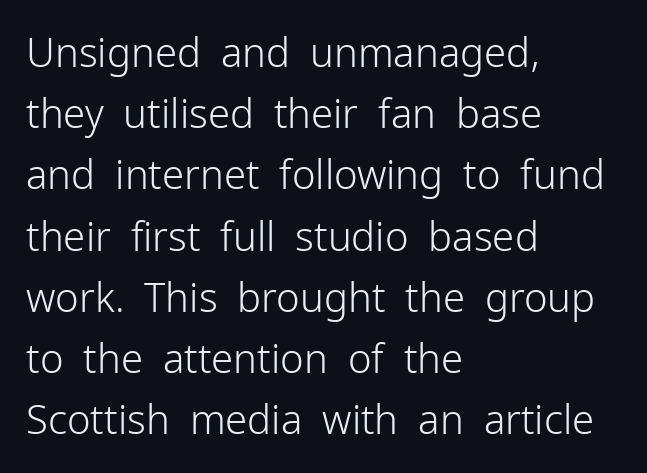
{"serif": "no", "italic": "no", "bold": "no", "weight": "light", "width": "normal", "stroke_contrast": "low", "x_height": "medium", "monospaced": "no", "underline": "no", "align": "left", "line_spacing": "normal", "line_spacing_ratio": 1.53, "letter_spacing": "normal", "letter_spacing_em": 0.0, "glyph_px": 40}
